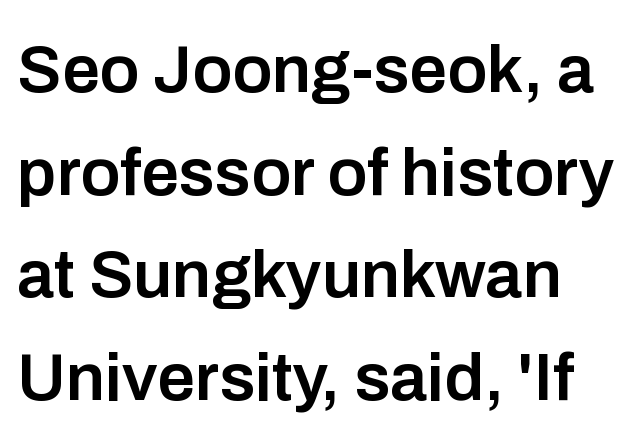
Q: Is the text bold? A: Semi-bold.
Q: Is the text italic (slanted)? A: No, it is upright.
Q: Is the typeface a serif or a sans-serif typeface? A: Sans-serif.
Q: Is the text underlined? A: No.
Q: How is the paragraph aligned? A: Left-aligned.
Q: Is the spacing between letters normal or unusually wide? A: Normal.
Q: Is the spacing between lines tight, normal or loose? A: Normal.
Q: Width (condensed, normal, or wide)? A: Normal.
Q: Stroke contrast? A: Low.
Q: x-height? A: Medium.
Q: Monospaced? A: No.
